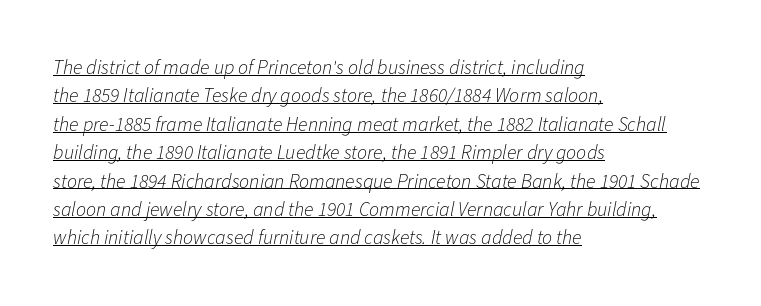
{"italic": "yes", "lean": "right", "slant_degrees": 11, "bold": "no", "underline": "yes", "align": "left", "line_spacing": "normal", "line_spacing_ratio": 1.42, "letter_spacing": "normal", "letter_spacing_em": 0.0, "glyph_px": 20}
